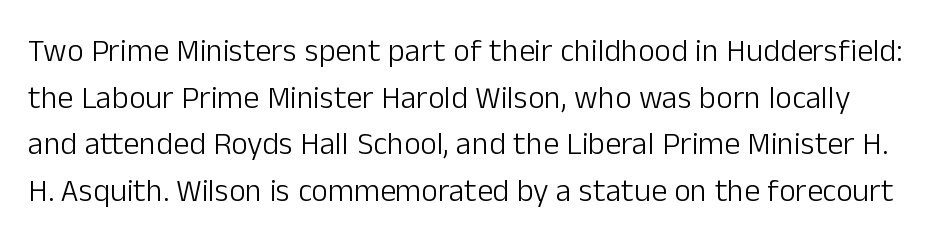
{"serif": "no", "italic": "no", "bold": "no", "weight": "light", "width": "normal", "stroke_contrast": "low", "x_height": "medium", "monospaced": "no", "underline": "no", "line_spacing": "normal", "line_spacing_ratio": 1.46, "letter_spacing": "normal", "letter_spacing_em": 0.0, "glyph_px": 32}
